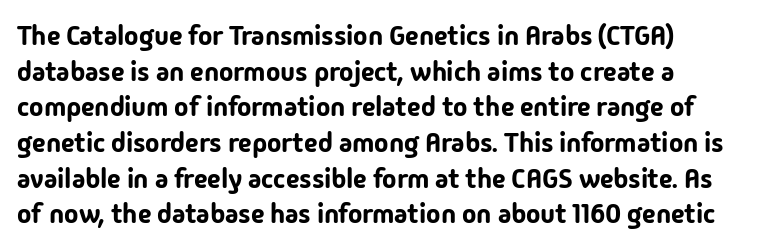
{"italic": "no", "underline": "no", "align": "left", "line_spacing": "normal", "line_spacing_ratio": 1.32, "letter_spacing": "normal", "letter_spacing_em": 0.0, "glyph_px": 27}
